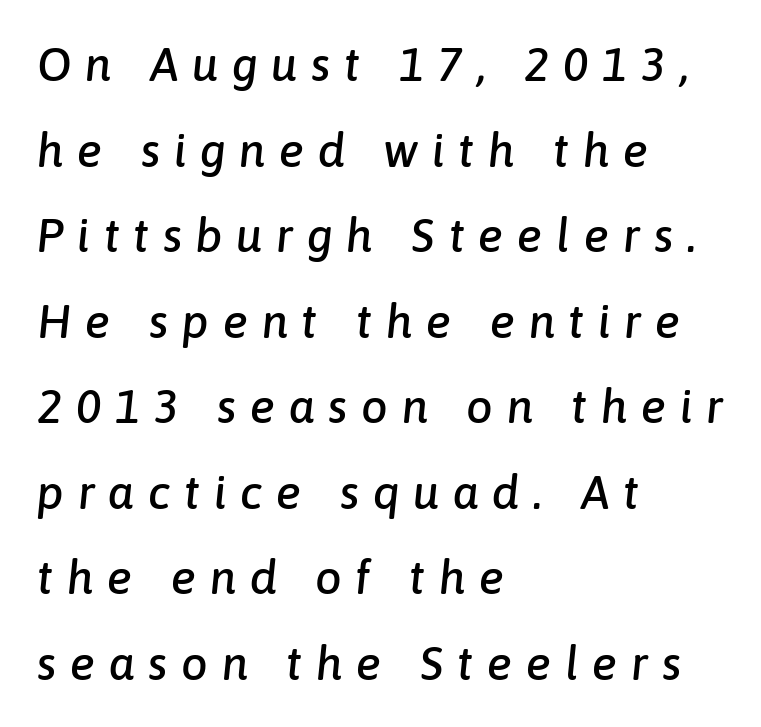
{"italic": "yes", "lean": "right", "slant_degrees": 6, "width": "normal", "stroke_contrast": "low", "x_height": "medium", "monospaced": "no", "underline": "no", "align": "left", "line_spacing_ratio": 1.82, "letter_spacing": "wide", "letter_spacing_em": 0.29, "glyph_px": 47}
